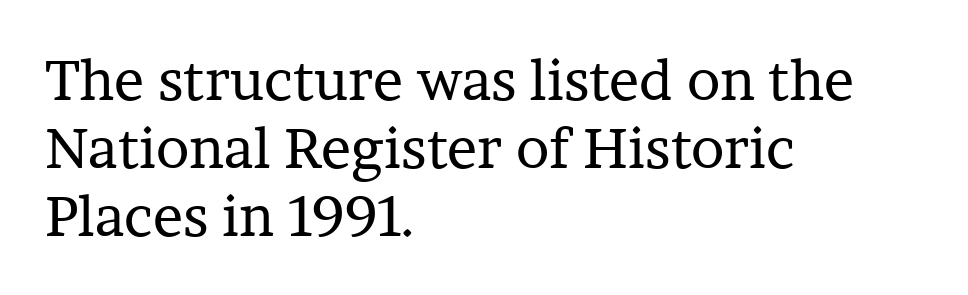
Q: Is the text bold? A: No.
Q: Is the text italic (slanted)? A: No, it is upright.
Q: Is the typeface a serif or a sans-serif typeface? A: Serif.
Q: Is the text underlined? A: No.
Q: How is the paragraph aligned? A: Left-aligned.
Q: Is the spacing between letters normal or unusually wide? A: Normal.
Q: Width (condensed, normal, or wide)? A: Normal.
Q: Stroke contrast? A: Low.
Q: x-height? A: Medium.
Q: Monospaced? A: No.
